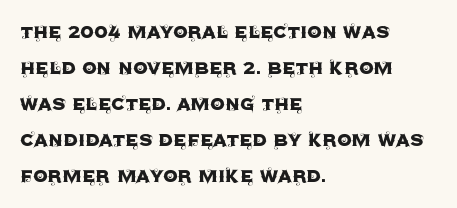
Q: Is the text italic (slanted)? A: No, it is upright.
Q: Is the text underlined? A: No.
Q: How is the paragraph aligned? A: Left-aligned.
Q: Is the spacing between letters normal or unusually wide? A: Normal.
Q: Is the spacing between lines tight, normal or loose? A: Normal.
